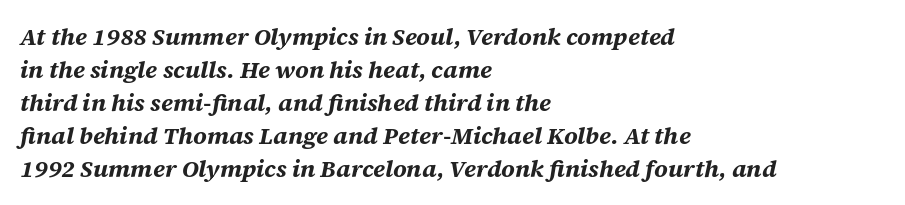
{"italic": "yes", "lean": "right", "slant_degrees": 12, "bold": "yes", "underline": "no", "align": "left", "line_spacing": "normal", "line_spacing_ratio": 1.37, "letter_spacing": "normal", "letter_spacing_em": 0.0, "glyph_px": 24}
